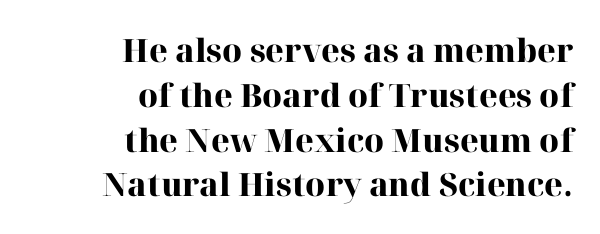
{"serif": "yes", "italic": "no", "bold": "yes", "weight": "heavy", "width": "normal", "stroke_contrast": "high", "x_height": "medium", "monospaced": "no", "underline": "no", "align": "right", "line_spacing": "normal", "line_spacing_ratio": 1.4, "letter_spacing": "normal", "letter_spacing_em": 0.0, "glyph_px": 32}
